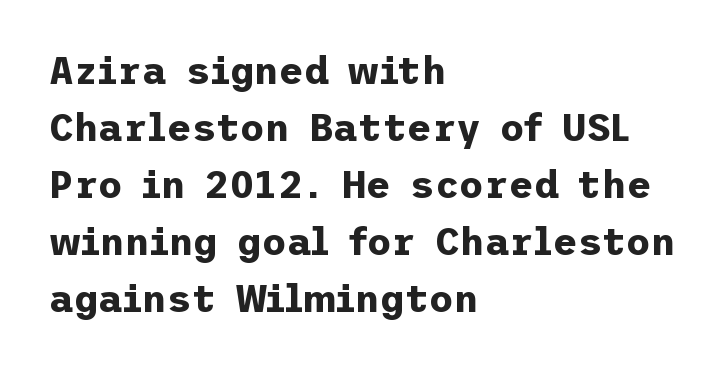
Q: Is the text bold? A: Yes.
Q: Is the text italic (slanted)? A: No, it is upright.
Q: Is the typeface a serif or a sans-serif typeface? A: Sans-serif.
Q: Is the text underlined? A: No.
Q: How is the paragraph aligned? A: Left-aligned.
Q: Is the spacing between letters normal or unusually wide? A: Normal.
Q: Is the spacing between lines tight, normal or loose? A: Normal.
Q: Width (condensed, normal, or wide)? A: Normal.
Q: Stroke contrast? A: Low.
Q: x-height? A: Medium.
